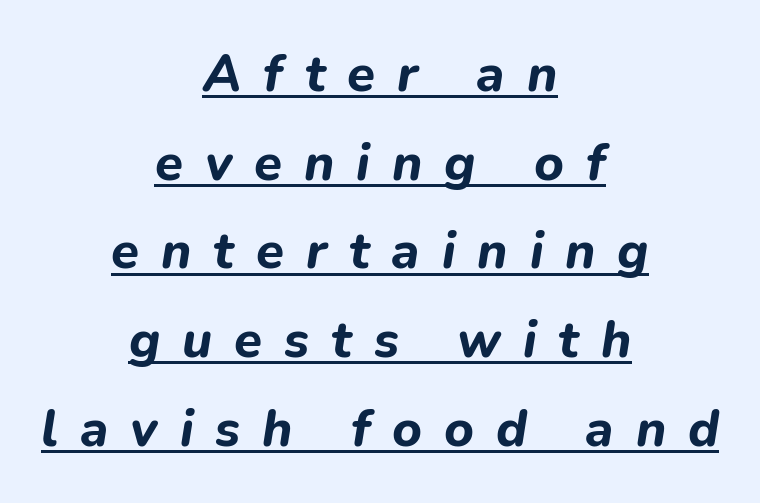
The image shows 51 px bold type, italic (leaning right); set centered, line spacing 1.74x, unusually wide letter spacing (+0.43 em), underlined; low stroke contrast and a medium x-height.
